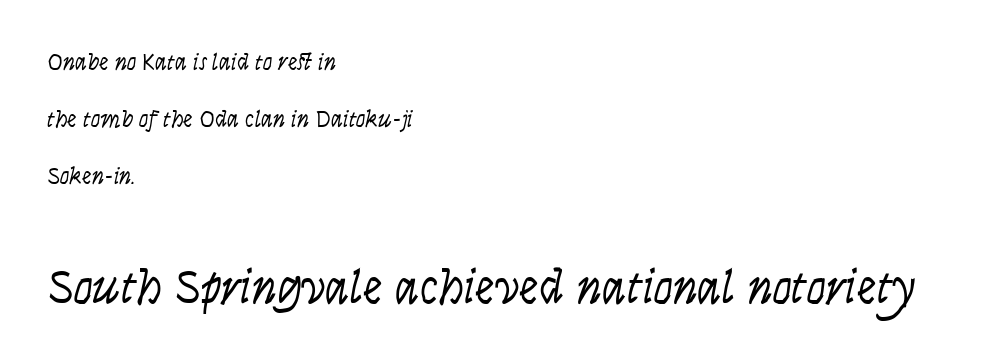
Q: Is the text bold? A: No.
Q: Is the text italic (slanted)? A: Yes.
Q: Is the typeface a serif or a sans-serif typeface? A: Sans-serif.
Q: Is the text underlined? A: No.
Q: How is the paragraph aligned? A: Left-aligned.
Q: Is the spacing between letters normal or unusually wide? A: Normal.
Q: Is the spacing between lines tight, normal or loose? A: Loose.
Q: Which block of text is set in a larger size, the first (top) or the second (bottom)? A: The second (bottom) one.
Q: Width (condensed, normal, or wide)? A: Condensed.
Q: Stroke contrast? A: Low.
Q: x-height? A: Large.
Q: Monospaced? A: No.
